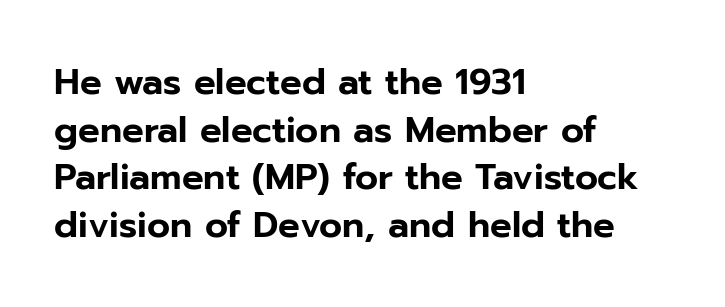
The image shows 36 px sans-serif type, upright; set left-aligned, normal line spacing (1.32x), normal letter spacing, not underlined; low stroke contrast and a medium x-height.
